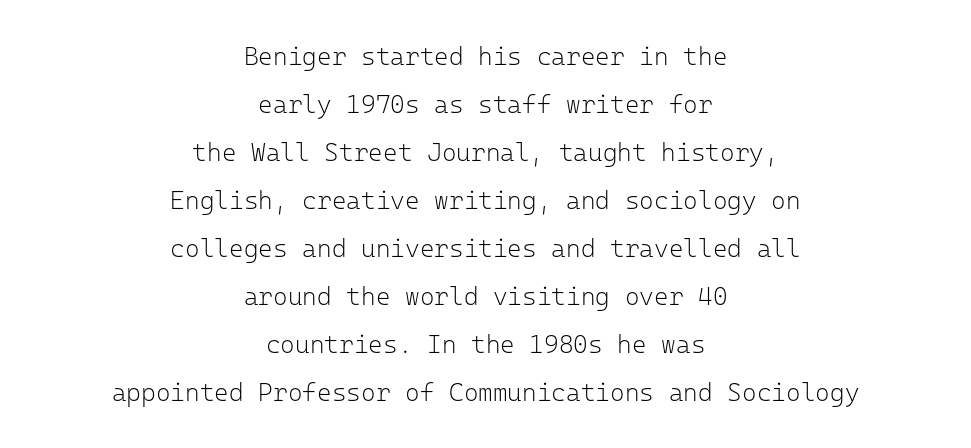
Q: Is the text bold? A: No.
Q: Is the text italic (slanted)? A: No, it is upright.
Q: Is the text underlined? A: No.
Q: How is the paragraph aligned? A: Centered.
Q: Is the spacing between letters normal or unusually wide? A: Normal.
Q: Is the spacing between lines tight, normal or loose? A: Loose.
